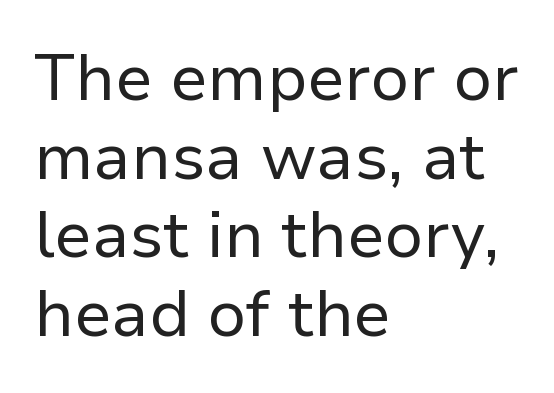
{"serif": "no", "italic": "no", "bold": "no", "weight": "regular", "width": "normal", "stroke_contrast": "low", "x_height": "medium", "monospaced": "no", "underline": "no", "align": "left", "line_spacing_ratio": 1.21, "letter_spacing": "normal", "letter_spacing_em": 0.0, "glyph_px": 65}
